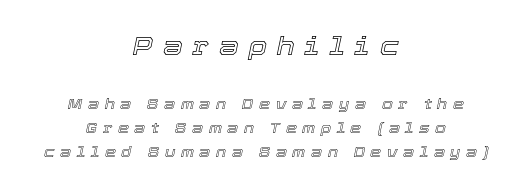
{"italic": "yes", "lean": "right", "slant_degrees": 12, "underline": "no", "align": "center", "line_spacing": "normal", "line_spacing_ratio": 1.69, "letter_spacing": "wide", "letter_spacing_em": 0.4, "larger_block": "first", "size_ratio": 1.79, "glyph_px": 25}
